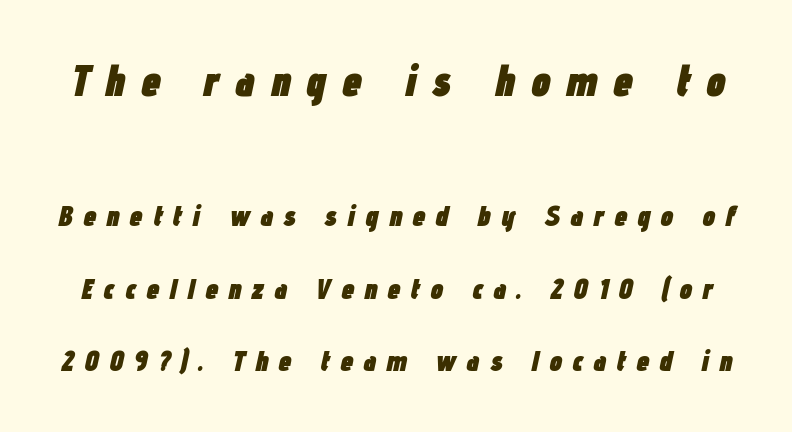
Q: Is the text bold? A: Yes.
Q: Is the text italic (slanted)? A: Yes, it leans right by about 12 degrees.
Q: Is the text underlined? A: No.
Q: Is the spacing between letters normal or unusually wide? A: Unusually wide.
Q: Is the spacing between lines tight, normal or loose? A: Loose.
Q: Which block of text is set in a larger size, the first (top) or the second (bottom)? A: The first (top) one.
Q: Width (condensed, normal, or wide)? A: Condensed.
Q: Stroke contrast? A: Low.
Q: x-height? A: Medium.
Q: Monospaced? A: No.
